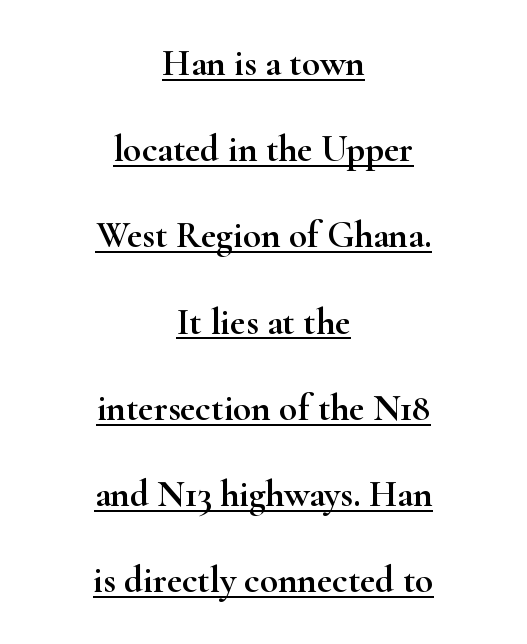
The image shows 37 px wide serif type, upright; set centered, loose line spacing (2.33x), normal letter spacing, underlined; high stroke contrast and a small x-height.
